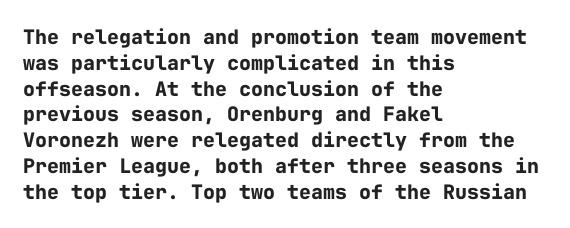
Q: Is the text bold? A: Yes.
Q: Is the text italic (slanted)? A: No, it is upright.
Q: Is the text underlined? A: No.
Q: How is the paragraph aligned? A: Left-aligned.
Q: Is the spacing between letters normal or unusually wide? A: Normal.
Q: Is the spacing between lines tight, normal or loose? A: Normal.
